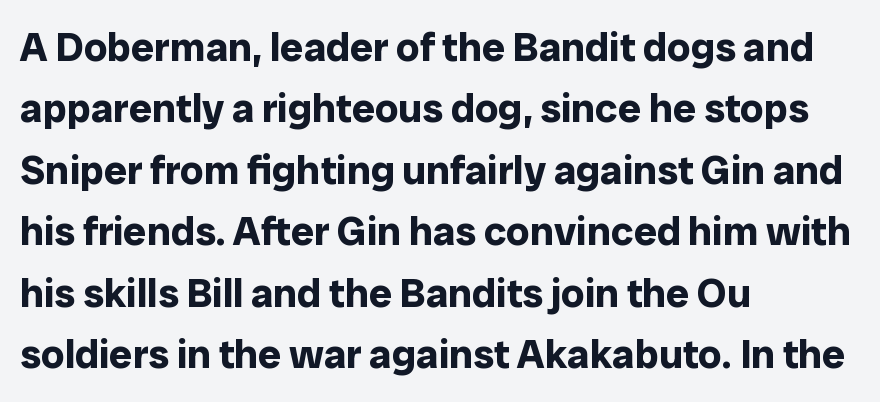
The image shows 41 px bold sans-serif type, upright; set left-aligned, normal line spacing (1.5x), normal letter spacing, not underlined; low stroke contrast and a medium x-height.
